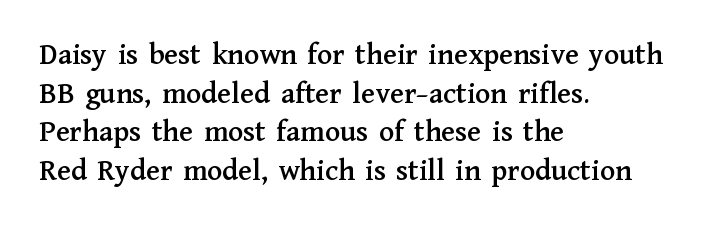
The image shows 31 px serif type, upright; set left-aligned, normal line spacing (1.25x), normal letter spacing, not underlined; medium stroke contrast and a medium x-height.
